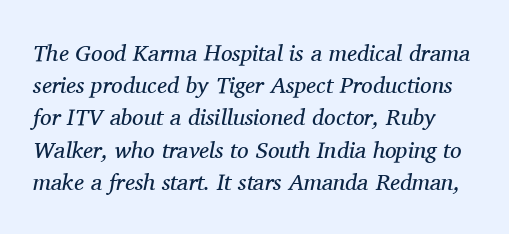
Slanted lettering throughout. Is the letter spacing exaggerated? No — it looks like the ordinary default. Summary of vertical rhythm: regular, with standard interline spacing. Rule under the text: the space is simply empty. Weight: regular or lighter.
